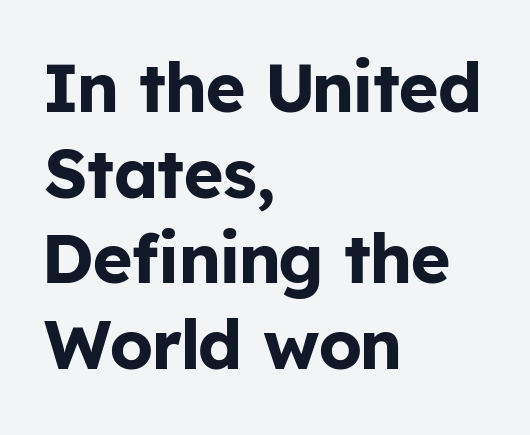
The image shows 68 px bold sans-serif type, upright; set left-aligned, normal line spacing (1.26x), normal letter spacing, not underlined; low stroke contrast and a medium x-height.
